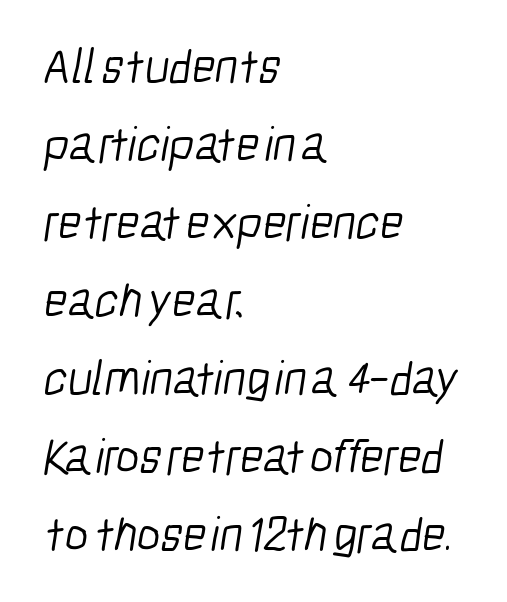
Compared with typical paragraphs, the rows here are spaced about the same. The gaps between neighbouring characters are ordinary and unremarkable. Looks like regular typesetting: each glyph gets only the width it needs. Unmarked baselines from the first word to the last. This is not heavy type; no bold has been used. Where is the straight margin? On the left.
